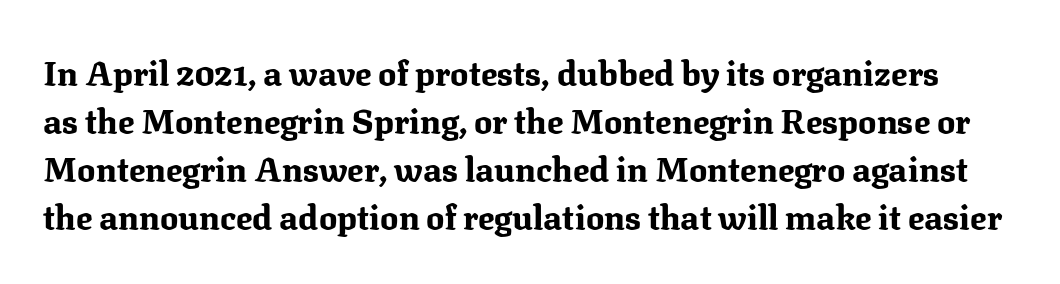
Q: Is the text bold? A: Yes.
Q: Is the text italic (slanted)? A: No, it is upright.
Q: Is the typeface a serif or a sans-serif typeface? A: Serif.
Q: Is the text underlined? A: No.
Q: Is the spacing between letters normal or unusually wide? A: Normal.
Q: Is the spacing between lines tight, normal or loose? A: Normal.
Q: Width (condensed, normal, or wide)? A: Normal.
Q: Stroke contrast? A: Medium.
Q: x-height? A: Medium.
Q: Monospaced? A: No.
